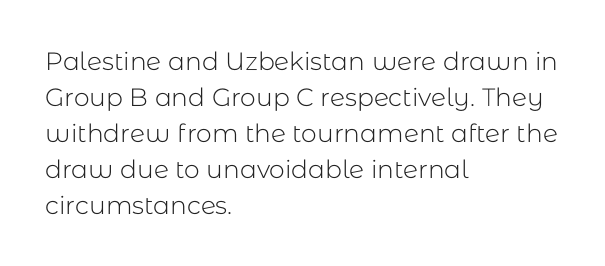
Q: Is the text bold? A: No.
Q: Is the text italic (slanted)? A: No, it is upright.
Q: Is the text underlined? A: No.
Q: How is the paragraph aligned? A: Left-aligned.
Q: Is the spacing between letters normal or unusually wide? A: Normal.
Q: Is the spacing between lines tight, normal or loose? A: Normal.
